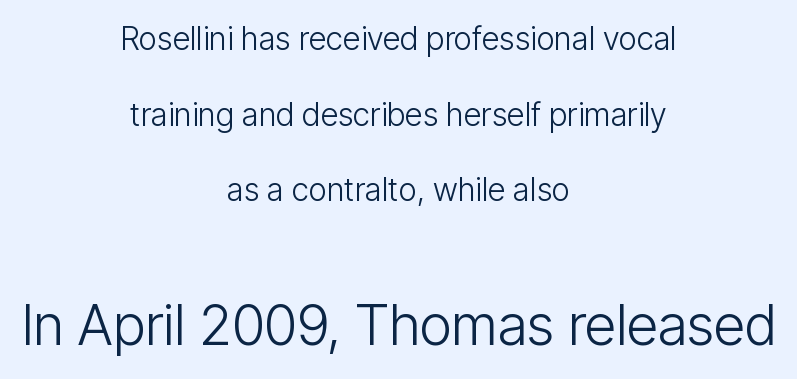
The image shows 56 px light, condensed sans-serif type, upright; set centered, loose line spacing (2.36x), normal letter spacing, not underlined; the second (bottom) block is 1.75x larger; low stroke contrast and a medium x-height.
